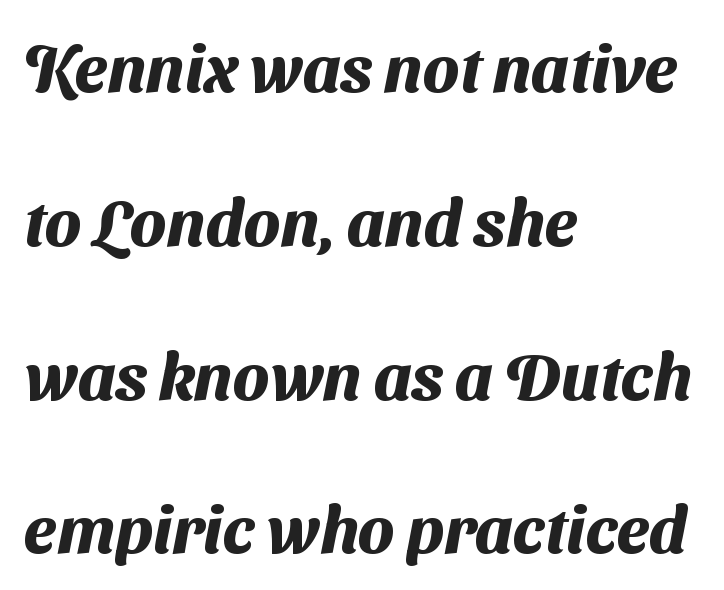
The image shows 66 px heavy sans-serif type; set left-aligned, loose line spacing (2.33x), normal letter spacing, not underlined; medium stroke contrast and a medium x-height.
